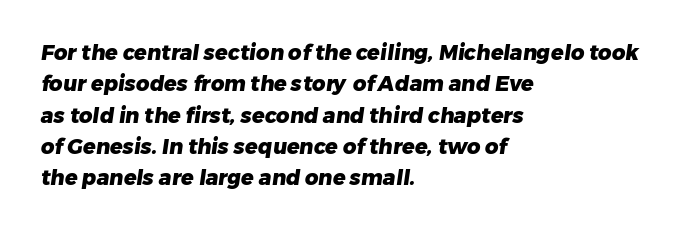
{"bold": "yes", "underline": "no", "align": "left", "line_spacing": "normal", "line_spacing_ratio": 1.49, "letter_spacing": "normal", "letter_spacing_em": 0.0, "glyph_px": 21}
